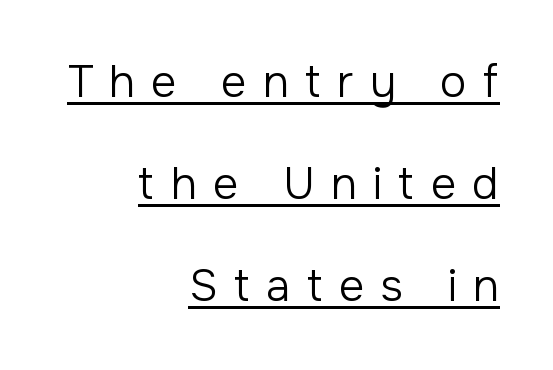
Q: Is the text bold? A: No.
Q: Is the text italic (slanted)? A: No, it is upright.
Q: Is the typeface a serif or a sans-serif typeface? A: Sans-serif.
Q: Is the text underlined? A: Yes.
Q: How is the paragraph aligned? A: Right-aligned.
Q: Is the spacing between letters normal or unusually wide? A: Unusually wide.
Q: Is the spacing between lines tight, normal or loose? A: Loose.
Q: Width (condensed, normal, or wide)? A: Normal.
Q: Stroke contrast? A: Low.
Q: x-height? A: Medium.
Q: Monospaced? A: No.
